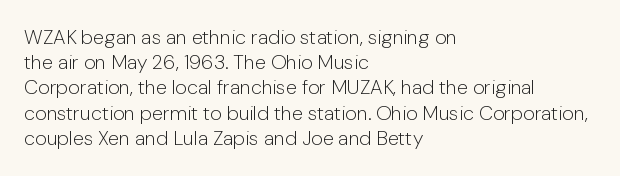
{"italic": "no", "bold": "no", "underline": "no", "align": "left", "line_spacing": "normal", "line_spacing_ratio": 1.26, "letter_spacing": "normal", "letter_spacing_em": 0.0, "glyph_px": 20}
